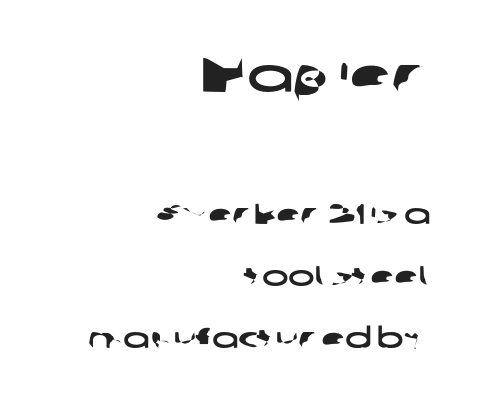
{"serif": "no", "width": "wide", "stroke_contrast": "low", "x_height": "medium", "monospaced": "no", "underline": "no", "align": "right", "line_spacing": "loose", "line_spacing_ratio": 2.22, "letter_spacing": "normal", "letter_spacing_em": 0.0, "larger_block": "first", "size_ratio": 1.75, "glyph_px": 49}
